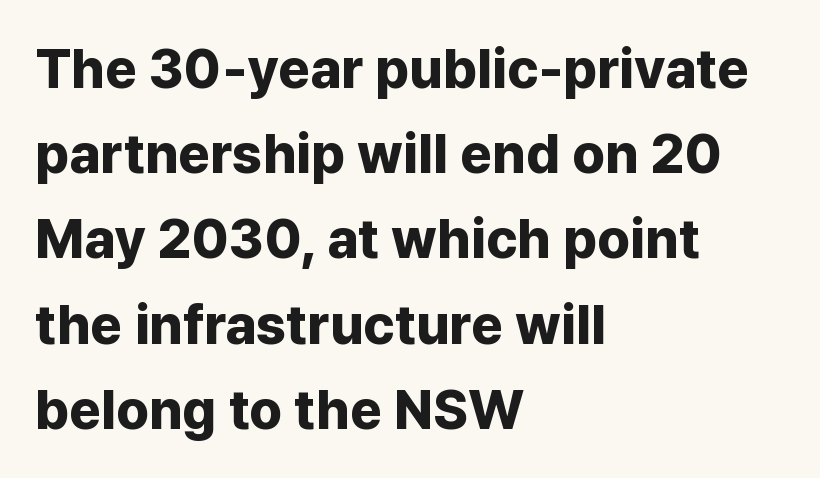
{"serif": "no", "italic": "no", "bold": "yes", "weight": "bold", "width": "normal", "stroke_contrast": "low", "x_height": "medium", "monospaced": "no", "underline": "no", "align": "left", "line_spacing": "normal", "line_spacing_ratio": 1.55, "letter_spacing": "normal", "letter_spacing_em": 0.0, "glyph_px": 55}
